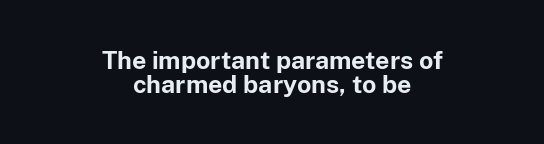
{"italic": "no", "bold": "yes", "underline": "no", "align": "center", "line_spacing": "tight", "line_spacing_ratio": 0.96, "letter_spacing": "normal", "letter_spacing_em": 0.0, "glyph_px": 25}
